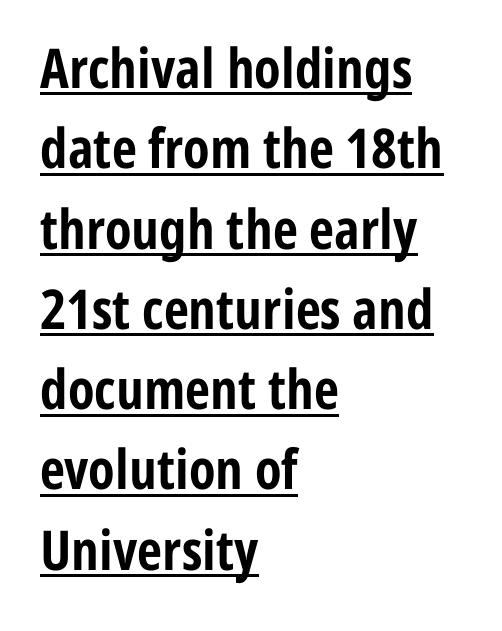
The passage is arranged the way most books set body copy — flush left. Note: no serifs on the glyphs. The face used here has the dense, thick strokes of a bold. Notice how descenders clear the ascenders below comfortably — that's standard leading. Caption: lettering with a line underneath. Unlike italic type, these characters show no tilt at all.
